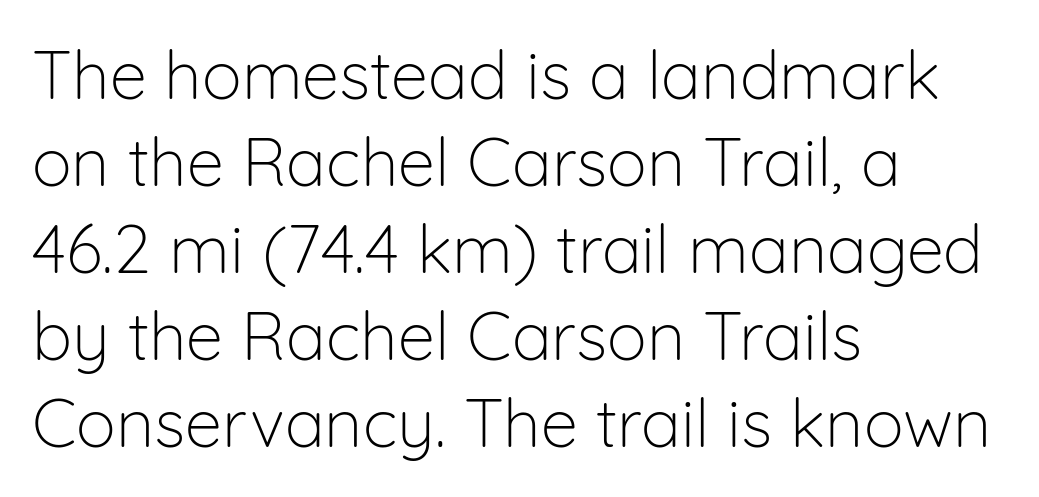
Q: Is the text bold? A: No.
Q: Is the text italic (slanted)? A: No, it is upright.
Q: Is the typeface a serif or a sans-serif typeface? A: Sans-serif.
Q: Is the text underlined? A: No.
Q: How is the paragraph aligned? A: Left-aligned.
Q: Is the spacing between letters normal or unusually wide? A: Normal.
Q: Is the spacing between lines tight, normal or loose? A: Normal.
Q: Width (condensed, normal, or wide)? A: Normal.
Q: Stroke contrast? A: Low.
Q: x-height? A: Medium.
Q: Monospaced? A: No.
